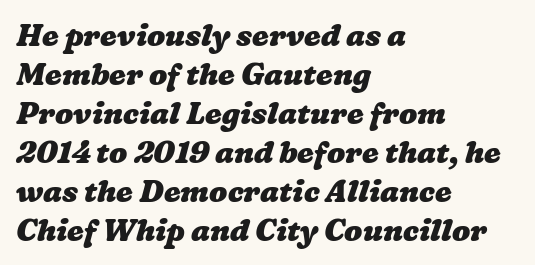
{"bold": "yes", "weight": "heavy", "width": "wide", "stroke_contrast": "low", "x_height": "medium", "monospaced": "no", "underline": "no", "align": "left", "line_spacing": "normal", "line_spacing_ratio": 1.3, "letter_spacing": "normal", "letter_spacing_em": 0.0, "glyph_px": 30}
